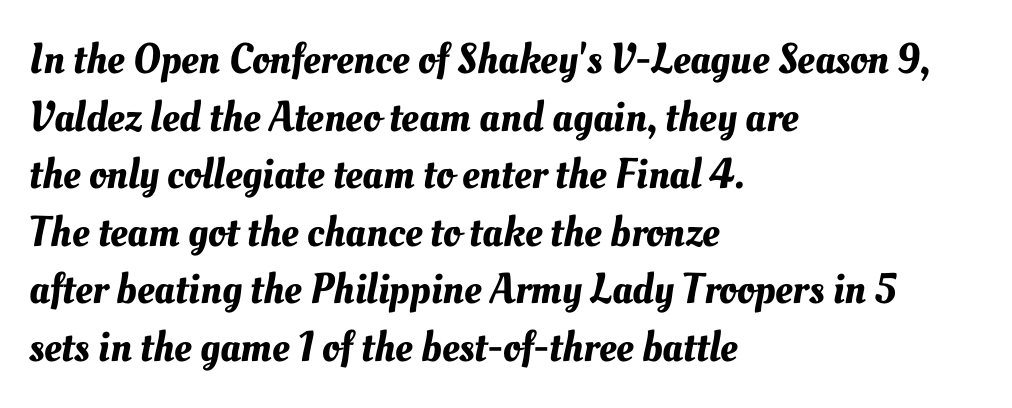
Q: Is the text underlined? A: No.
Q: How is the paragraph aligned? A: Left-aligned.
Q: Is the spacing between letters normal or unusually wide? A: Normal.
Q: Is the spacing between lines tight, normal or loose? A: Normal.
Q: Width (condensed, normal, or wide)? A: Normal.
Q: Stroke contrast? A: Medium.
Q: x-height? A: Small.
Q: Monospaced? A: No.
